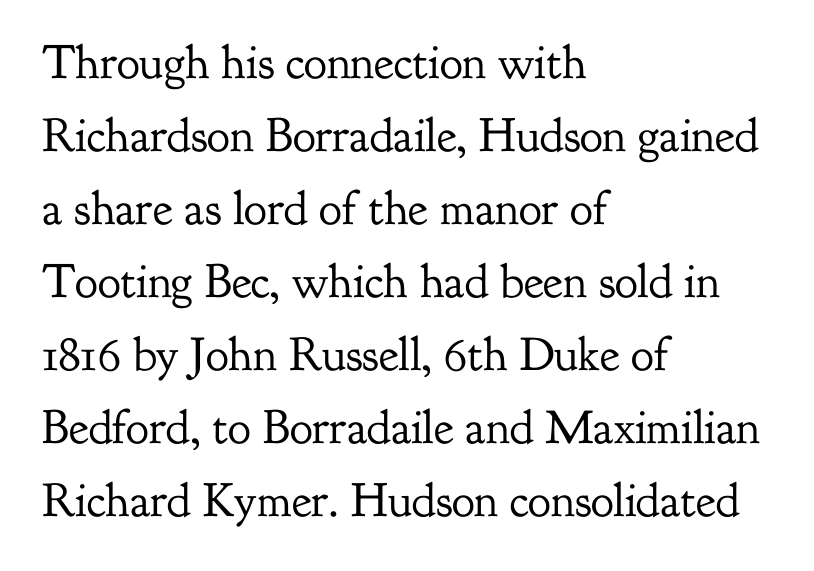
The letters stand upright; this is a roman face. The ragged edge is on the right, which tells us the setting is flush left. Is this a fixed-width face? No — the glyphs have proportional, varying widths. Weight: not bold — regular or lighter.
